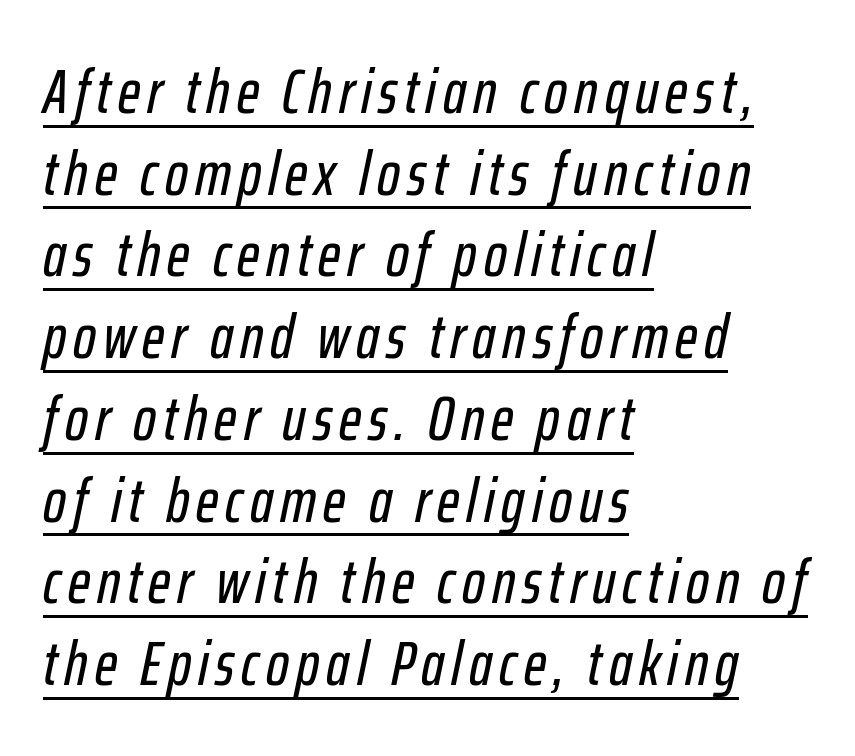
Looking at the ascenders, they clearly lean. Quick note: interline space is typical. Typeset ragged right — the left edge is the straight one. The letters advance in unequal steps, a hallmark of proportional type. What decoration does the sample have? An underline.
